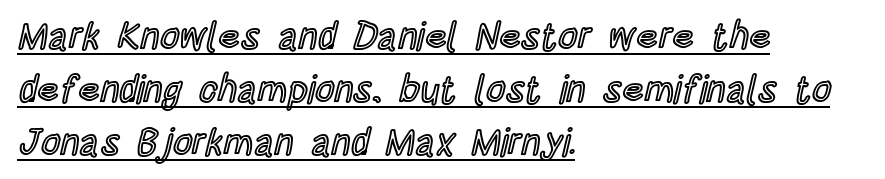
{"width": "condensed", "x_height": "large", "monospaced": "no", "underline": "yes", "align": "left", "line_spacing": "normal", "line_spacing_ratio": 1.39, "letter_spacing": "normal", "letter_spacing_em": 0.0, "glyph_px": 38}
